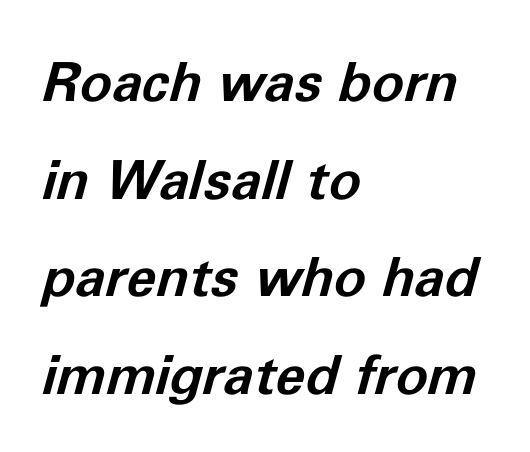
{"italic": "yes", "lean": "right", "slant_degrees": 11, "bold": "yes", "weight": "bold", "width": "normal", "stroke_contrast": "low", "x_height": "medium", "monospaced": "no", "underline": "no", "align": "left", "line_spacing_ratio": 1.81, "letter_spacing": "normal", "letter_spacing_em": 0.0, "glyph_px": 54}
